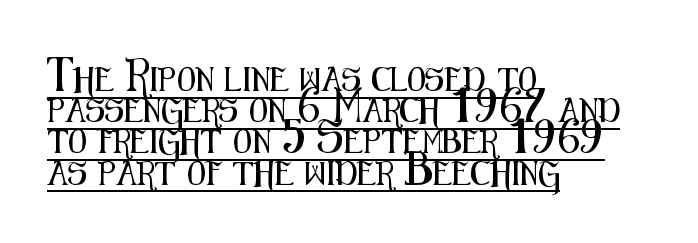
The image shows 24 px text type, upright; set left-aligned, normal line spacing (1.3x), normal letter spacing, underlined.
